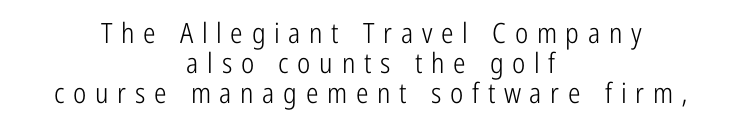
Typographically, this falls in the sans-serif category. The lettering holds an erect, upright posture throughout. Reading down the block, each line starts at a different indent, mirrored at its end. Proportional: the letters do not fall into vertical columns.
